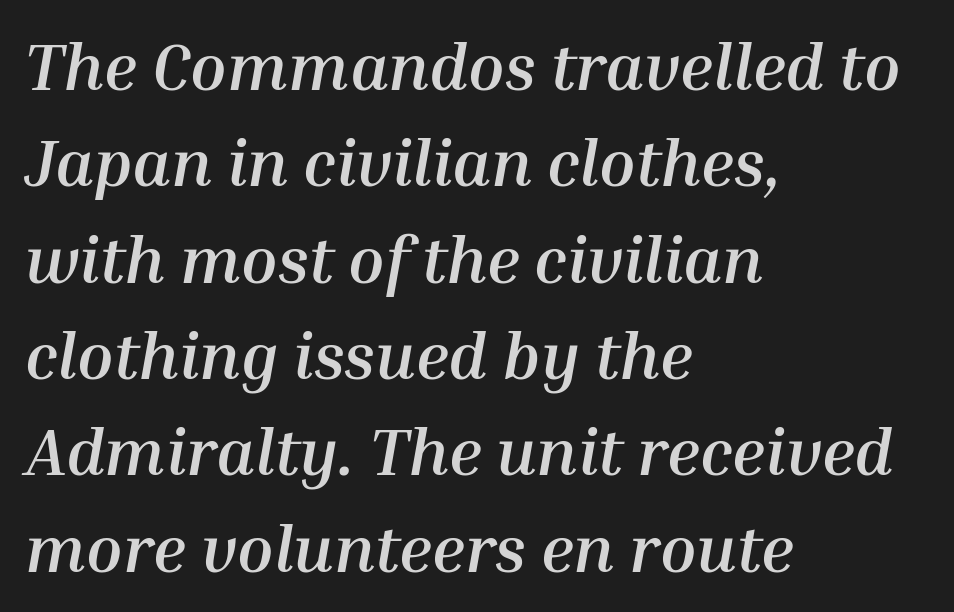
Q: Is the text bold? A: Yes.
Q: Is the text italic (slanted)? A: Yes, it leans right by about 10 degrees.
Q: Is the text underlined? A: No.
Q: How is the paragraph aligned? A: Left-aligned.
Q: Is the spacing between letters normal or unusually wide? A: Normal.
Q: Is the spacing between lines tight, normal or loose? A: Normal.
Q: Width (condensed, normal, or wide)? A: Normal.
Q: Stroke contrast? A: Medium.
Q: x-height? A: Medium.
Q: Monospaced? A: No.
